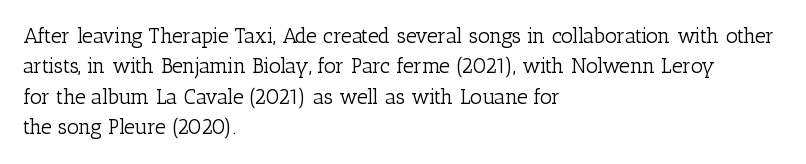
Q: Is the text bold? A: No.
Q: Is the text italic (slanted)? A: No, it is upright.
Q: Is the text underlined? A: No.
Q: How is the paragraph aligned? A: Left-aligned.
Q: Is the spacing between letters normal or unusually wide? A: Normal.
Q: Is the spacing between lines tight, normal or loose? A: Normal.
